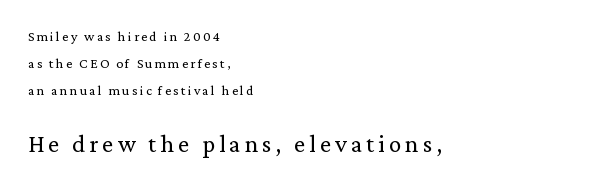
Q: Is the text bold? A: No.
Q: Is the text italic (slanted)? A: No, it is upright.
Q: Is the text underlined? A: No.
Q: How is the paragraph aligned? A: Left-aligned.
Q: Is the spacing between lines tight, normal or loose? A: Loose.
Q: Which block of text is set in a larger size, the first (top) or the second (bottom)? A: The second (bottom) one.
